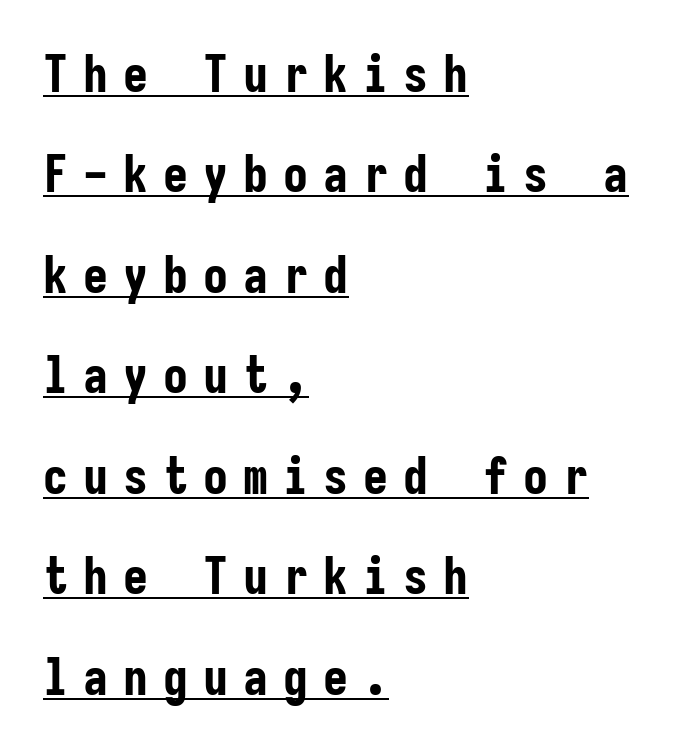
The image shows 50 px bold, condensed sans-serif type, upright, monospaced; set left-aligned, loose line spacing (2.01x), unusually wide letter spacing (+0.3 em), underlined; low stroke contrast and a medium x-height.
